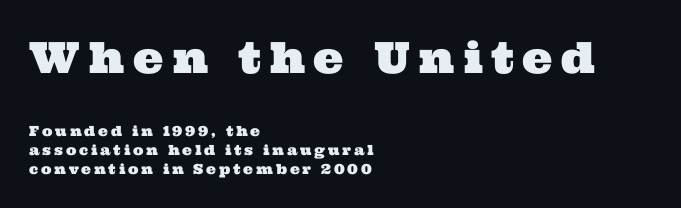
The image shows 43 px wide serif type; set left-aligned, normal line spacing (1.35x), unusually wide letter spacing (+0.2 em), not underlined; the first (top) block is 3.07x larger; medium stroke contrast and a medium x-height.
